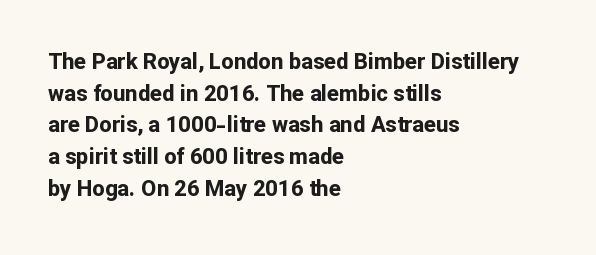
Q: Is the text bold? A: Yes.
Q: Is the text italic (slanted)? A: No, it is upright.
Q: Is the text underlined? A: No.
Q: How is the paragraph aligned? A: Left-aligned.
Q: Is the spacing between letters normal or unusually wide? A: Normal.
Q: Is the spacing between lines tight, normal or loose? A: Normal.
